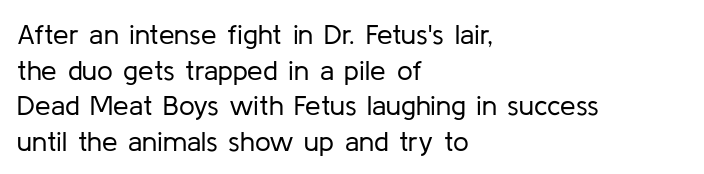
The image shows 28 px regular-weight sans-serif type, upright; set left-aligned, normal line spacing (1.27x), normal letter spacing, not underlined; low stroke contrast and a medium x-height.
